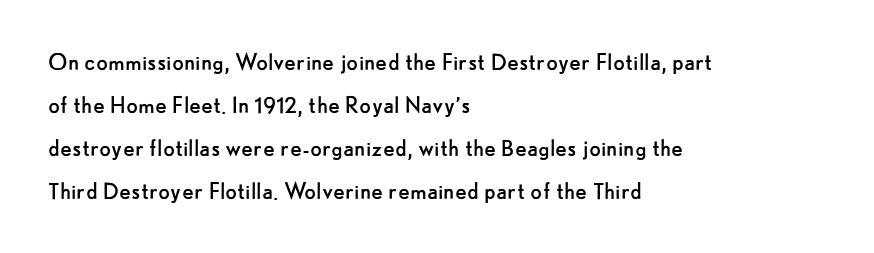
Q: Is the text bold? A: No.
Q: Is the text italic (slanted)? A: No, it is upright.
Q: Is the text underlined? A: No.
Q: How is the paragraph aligned? A: Left-aligned.
Q: Is the spacing between letters normal or unusually wide? A: Normal.
Q: Is the spacing between lines tight, normal or loose? A: Normal.
